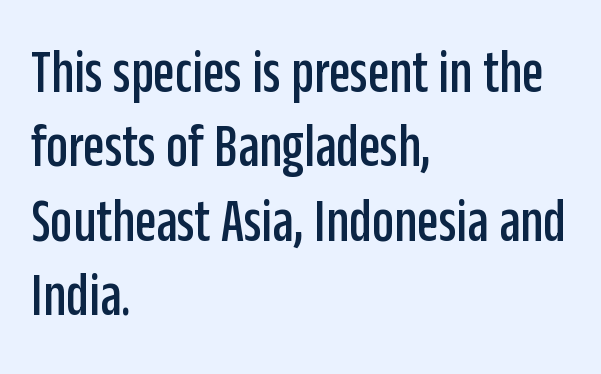
The image shows 62 px condensed sans-serif type, upright; set left-aligned, line spacing 1.2x, normal letter spacing, not underlined; low stroke contrast and a large x-height.
